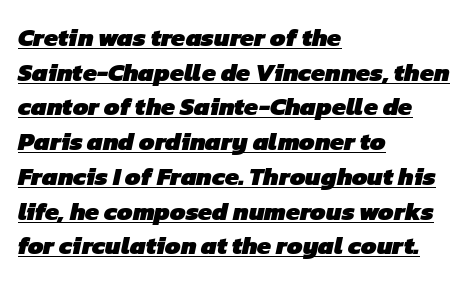
Each glyph is drawn with heavy, bold strokes. Compared with typical paragraphs, the rows here are spaced about the same. Does the copy run flush right? No — it runs flush left. You could call the tracking neutral — neither tight nor loose.
